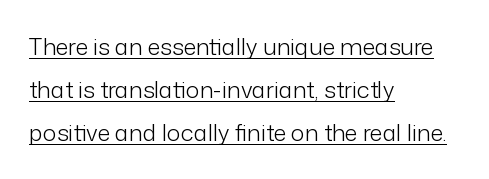
Q: Is the text bold? A: No.
Q: Is the text italic (slanted)? A: No, it is upright.
Q: Is the text underlined? A: Yes.
Q: How is the paragraph aligned? A: Left-aligned.
Q: Is the spacing between letters normal or unusually wide? A: Normal.
